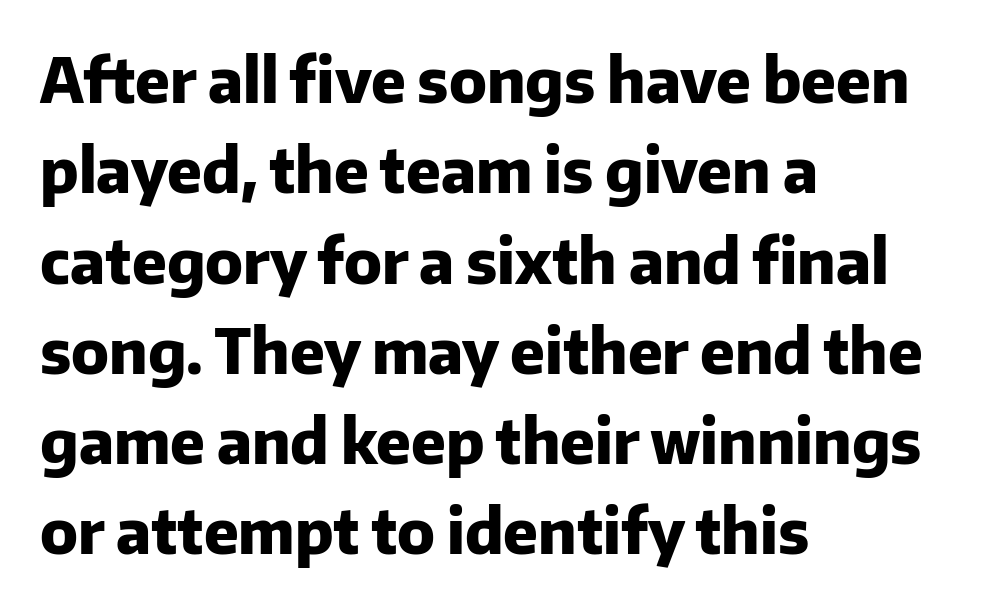
Q: Is the text bold? A: Yes.
Q: Is the text italic (slanted)? A: No, it is upright.
Q: Is the typeface a serif or a sans-serif typeface? A: Sans-serif.
Q: Is the text underlined? A: No.
Q: How is the paragraph aligned? A: Left-aligned.
Q: Is the spacing between letters normal or unusually wide? A: Normal.
Q: Is the spacing between lines tight, normal or loose? A: Normal.
Q: Width (condensed, normal, or wide)? A: Normal.
Q: Stroke contrast? A: Low.
Q: x-height? A: Medium.
Q: Monospaced? A: No.
